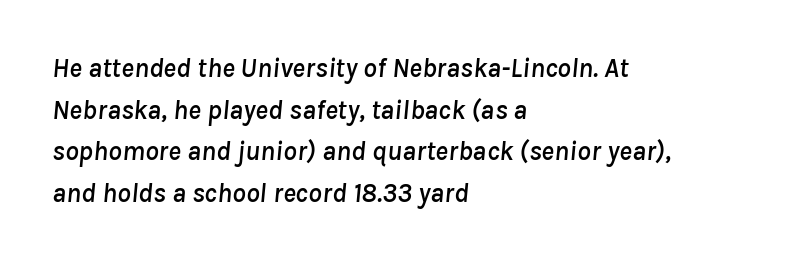
The image shows 27 px text type, italic (leaning right); set left-aligned, normal line spacing (1.54x), normal letter spacing, not underlined.
